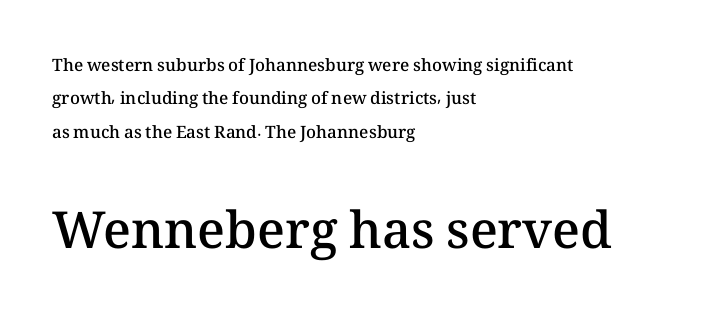
Q: Is the text bold? A: Semi-bold.
Q: Is the text italic (slanted)? A: No, it is upright.
Q: Is the text underlined? A: No.
Q: How is the paragraph aligned? A: Left-aligned.
Q: Is the spacing between letters normal or unusually wide? A: Normal.
Q: Is the spacing between lines tight, normal or loose? A: Loose.
Q: Which block of text is set in a larger size, the first (top) or the second (bottom)? A: The second (bottom) one.
Q: Width (condensed, normal, or wide)? A: Normal.
Q: Stroke contrast? A: Medium.
Q: x-height? A: Medium.
Q: Monospaced? A: No.
